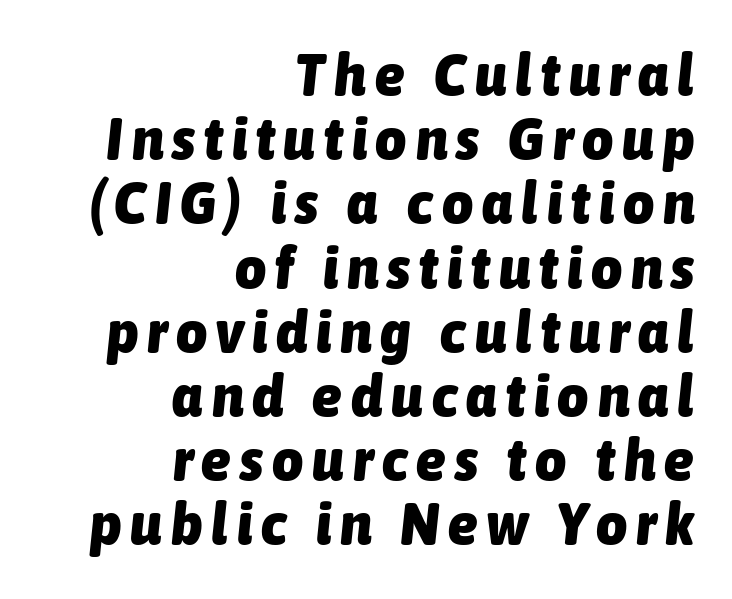
Each row of text sits above clean, open space. This sample is right-justified, so line beginnings fall wherever the words allow. The whole block is typeset with a tilt. Chunky letters — that's bold for sure. Students, observe: this is what under-led, compact text looks like.
